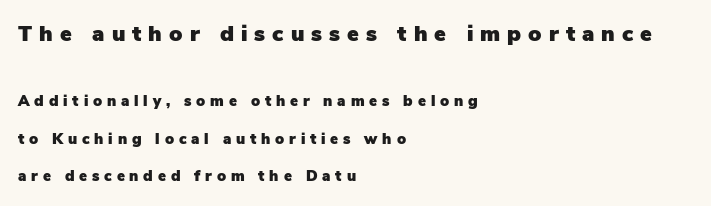
This sample uses an upright cut, with every glyph sitting square on the baseline. Does extra space separate the letters? Yes, quite a lot of it. Does the bottom block carry the larger type? No, the top block does. The paragraph has a hard left edge and a soft right edge. Quick note: underline off.
